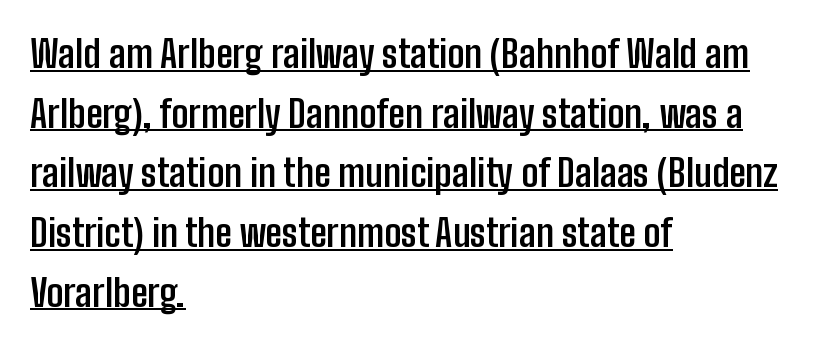
The image shows 38 px semibold, condensed sans-serif type, upright; set left-aligned, normal line spacing (1.57x), normal letter spacing, underlined; low stroke contrast and a medium x-height.
